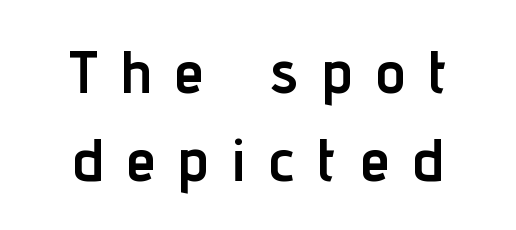
{"serif": "no", "italic": "no", "bold": "yes", "weight": "semibold", "width": "condensed", "stroke_contrast": "low", "x_height": "medium", "monospaced": "no", "underline": "no", "align": "center", "line_spacing": "normal", "line_spacing_ratio": 1.46, "letter_spacing": "wide", "letter_spacing_em": 0.4, "glyph_px": 60}
